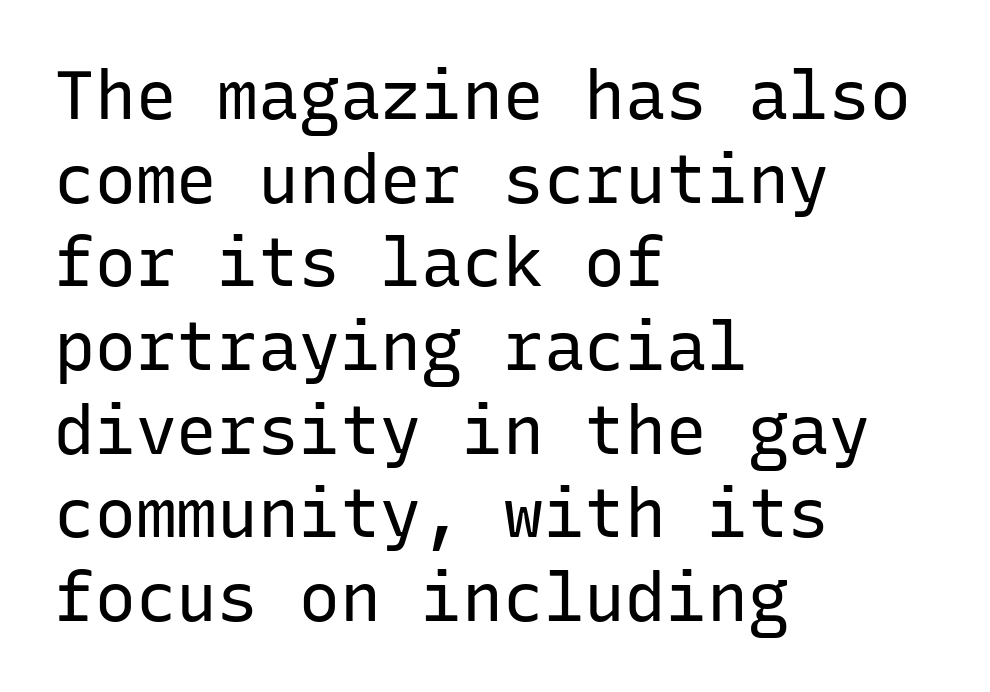
Q: Is the text bold? A: No.
Q: Is the text italic (slanted)? A: No, it is upright.
Q: Is the typeface a serif or a sans-serif typeface? A: Sans-serif.
Q: Is the text underlined? A: No.
Q: How is the paragraph aligned? A: Left-aligned.
Q: Is the spacing between letters normal or unusually wide? A: Normal.
Q: Width (condensed, normal, or wide)? A: Normal.
Q: Stroke contrast? A: Low.
Q: x-height? A: Medium.
Q: Monospaced? A: Yes.
